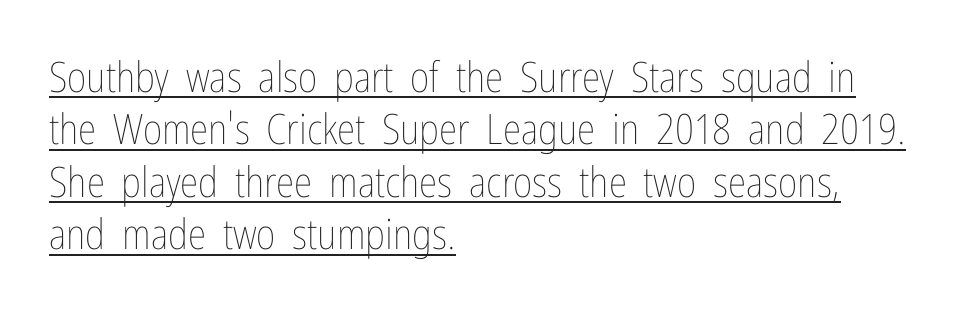
The image shows 42 px thin, condensed type, upright; set left-aligned, normal line spacing (1.25x), normal letter spacing, underlined; low stroke contrast and a medium x-height.
